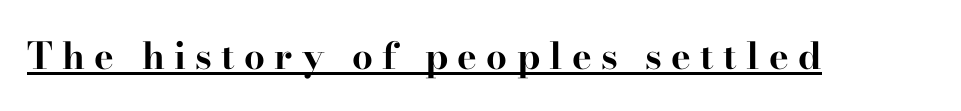
Look at the tracking — it's clearly loosened, letters drifting apart. The glyphs are accompanied by a horizontal stroke just below them. These lines are rendered in a variable-pitch font. Rendered with straight, roman letterforms. Typesetter's note: full bold, strokes at maximum text heaviness. A typesetter would label this face a serif.
